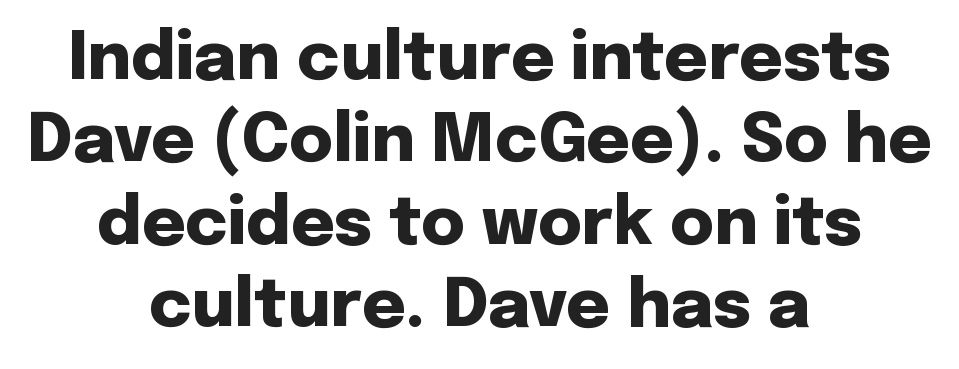
{"serif": "no", "italic": "no", "bold": "yes", "weight": "heavy", "width": "normal", "stroke_contrast": "low", "x_height": "medium", "monospaced": "no", "underline": "no", "align": "center", "line_spacing_ratio": 1.23, "letter_spacing": "normal", "letter_spacing_em": 0.0, "glyph_px": 67}
